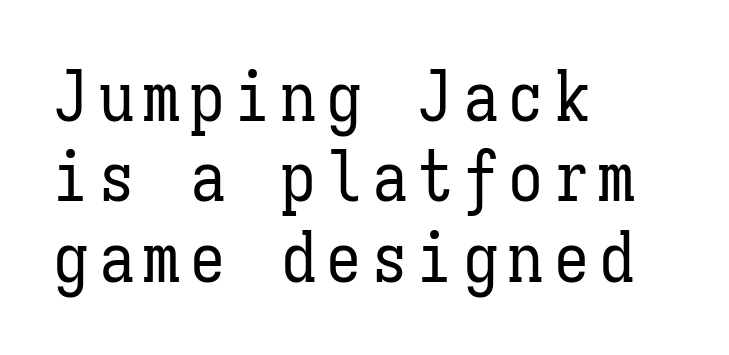
Q: Is the text bold? A: No.
Q: Is the text italic (slanted)? A: No, it is upright.
Q: Is the text underlined? A: No.
Q: How is the paragraph aligned? A: Left-aligned.
Q: Is the spacing between lines tight, normal or loose? A: Tight.
Q: Width (condensed, normal, or wide)? A: Condensed.
Q: Stroke contrast? A: Low.
Q: x-height? A: Medium.
Q: Monospaced? A: Yes.
